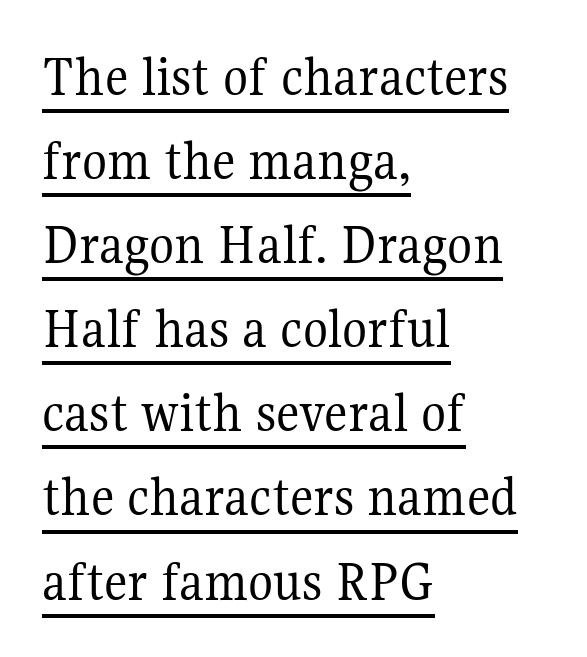
Q: Is the text bold? A: No.
Q: Is the text italic (slanted)? A: No, it is upright.
Q: Is the typeface a serif or a sans-serif typeface? A: Serif.
Q: Is the text underlined? A: Yes.
Q: How is the paragraph aligned? A: Left-aligned.
Q: Is the spacing between letters normal or unusually wide? A: Normal.
Q: Is the spacing between lines tight, normal or loose? A: Normal.
Q: Width (condensed, normal, or wide)? A: Normal.
Q: Stroke contrast? A: Medium.
Q: x-height? A: Medium.
Q: Monospaced? A: No.
